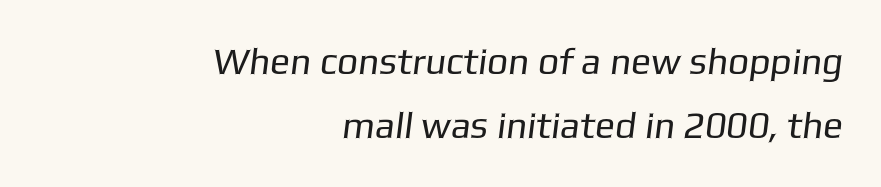
In CSS terms this would be text-align: right. Proportional: the letters do not fall into vertical columns. Underlining? Definitely not there. Think standard paragraph weight, or any step lighter than that. Nobody touched the tracking dial on this one. Is this a sans? Yes — the strokes have no serifs.
